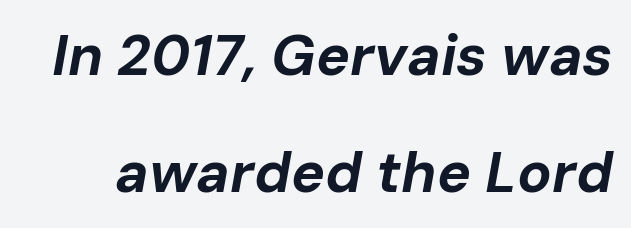
The image shows 57 px bold type, italic (leaning right); set loose line spacing (2.05x), normal letter spacing, not underlined; low stroke contrast and a medium x-height.
